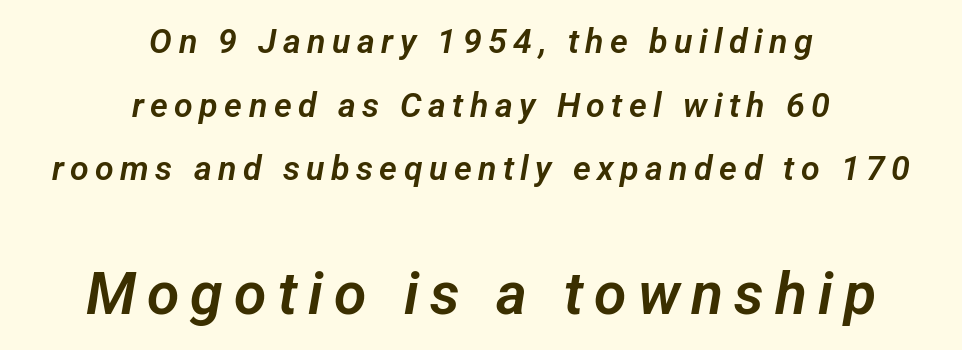
{"serif": "no", "width": "normal", "stroke_contrast": "low", "x_height": "medium", "monospaced": "no", "underline": "no", "align": "center", "line_spacing_ratio": 1.87, "larger_block": "second", "size_ratio": 1.74, "glyph_px": 59}
